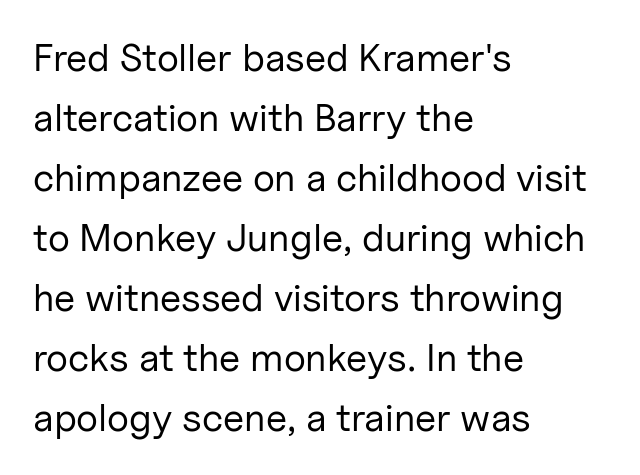
Compared with a typical body face, this is equally light or lighter still. Bare-footed words on every line. Note the varied advance widths — an 'i' is clearly narrower than an 'm'. In terms of leading, this rendering sits right in the middle.
